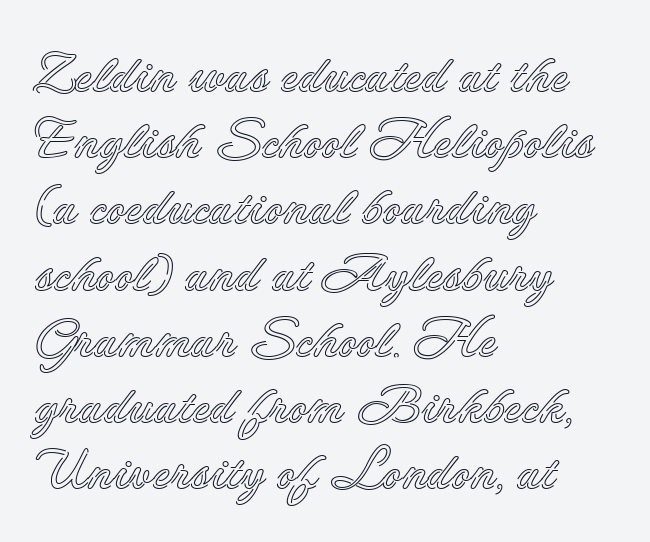
In terms of letterspacing, this is plain default setting. Is there much room between lines? A standard amount, neither cramped nor airy. These lines are rendered in a variable-pitch font.
